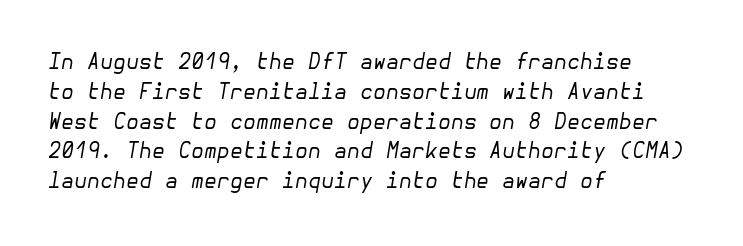
{"italic": "yes", "lean": "right", "slant_degrees": 10, "bold": "no", "underline": "no", "align": "left", "line_spacing": "normal", "line_spacing_ratio": 1.42, "letter_spacing": "normal", "letter_spacing_em": 0.0, "glyph_px": 21}
